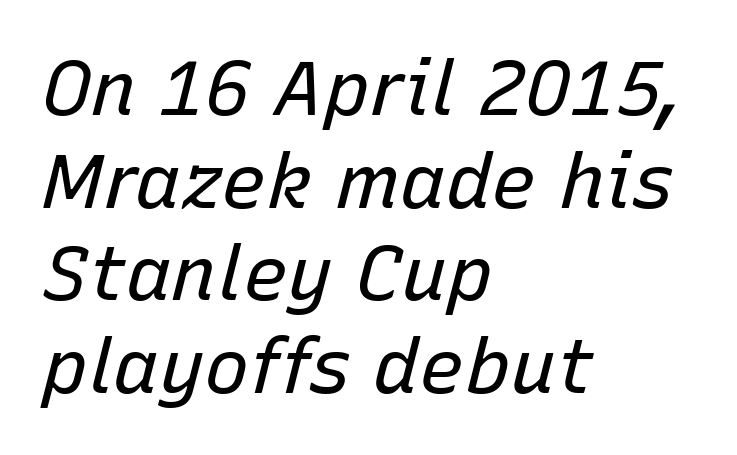
The face used here is proportionally spaced, like ordinary book or web type. The text carries the slant typical of an italic or oblique font. No word sits above an underline. Is the stroke heavy? The answer is a plain regular-or-lighter. Every row of glyphs begins at an identical x-position on the left. Honestly, the letter spacing is just normal — you wouldn't notice it.
